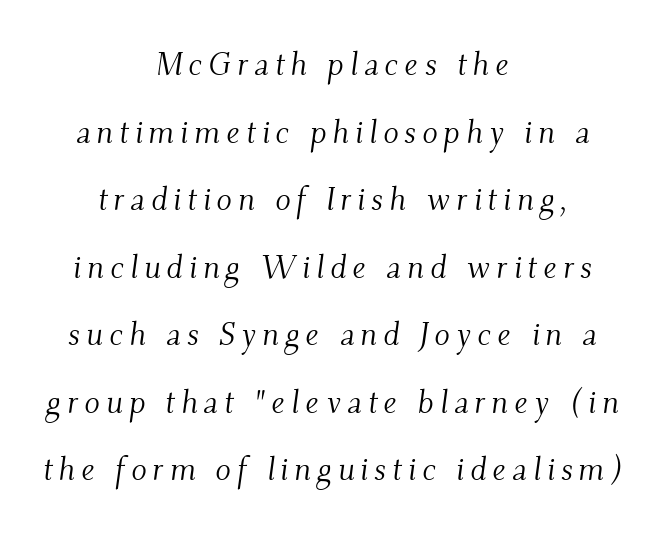
The image shows 32 px light serif type, italic (leaning right); set centered, loose line spacing (2.11x), not underlined; medium stroke contrast and a small x-height.
